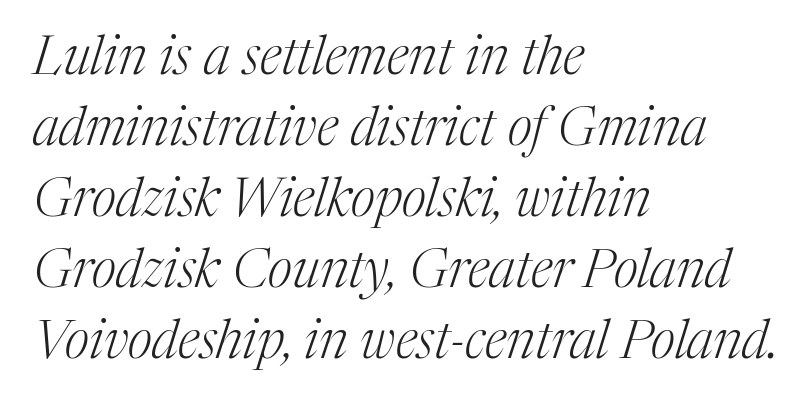
{"serif": "yes", "italic": "yes", "lean": "right", "slant_degrees": 17, "bold": "no", "weight": "light", "width": "normal", "stroke_contrast": "medium", "x_height": "medium", "monospaced": "no", "underline": "no", "align": "left", "line_spacing": "normal", "line_spacing_ratio": 1.34, "letter_spacing": "normal", "letter_spacing_em": 0.0, "glyph_px": 53}
